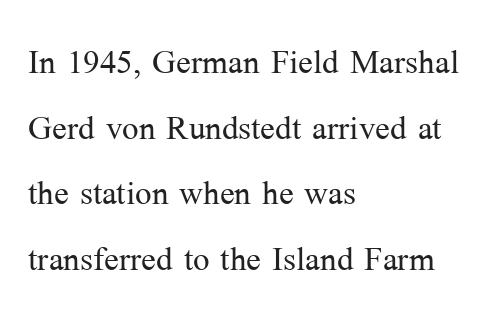
Q: Is the text bold? A: No.
Q: Is the text italic (slanted)? A: No, it is upright.
Q: Is the typeface a serif or a sans-serif typeface? A: Serif.
Q: Is the text underlined? A: No.
Q: How is the paragraph aligned? A: Left-aligned.
Q: Is the spacing between letters normal or unusually wide? A: Normal.
Q: Is the spacing between lines tight, normal or loose? A: Normal.
Q: Width (condensed, normal, or wide)? A: Normal.
Q: Stroke contrast? A: Medium.
Q: x-height? A: Medium.
Q: Monospaced? A: No.
